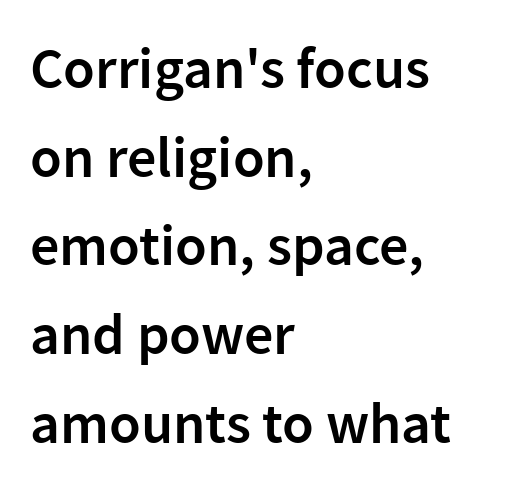
{"serif": "no", "italic": "no", "bold": "semi", "weight": "semibold", "width": "normal", "stroke_contrast": "low", "x_height": "medium", "monospaced": "no", "underline": "no", "align": "left", "line_spacing": "normal", "line_spacing_ratio": 1.53, "letter_spacing": "normal", "letter_spacing_em": 0.0, "glyph_px": 58}
